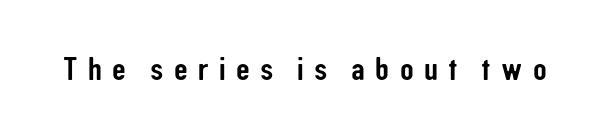
The image shows 34 px condensed sans-serif type, upright; set unusually wide letter spacing (+0.3 em), not underlined; low stroke contrast and a medium x-height.
